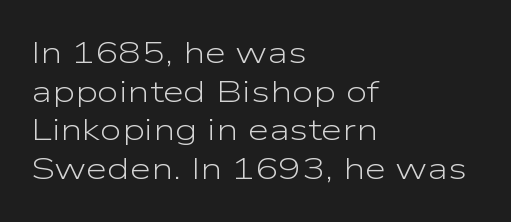
Here the designer chose a conventional face with non-uniform glyph widths. The tracking reads as untouched default to a designer's eye. Posture: vertical. A quiet, ordinary-to-light weight characterises the typeface. The paragraph shown leans on its left margin.
